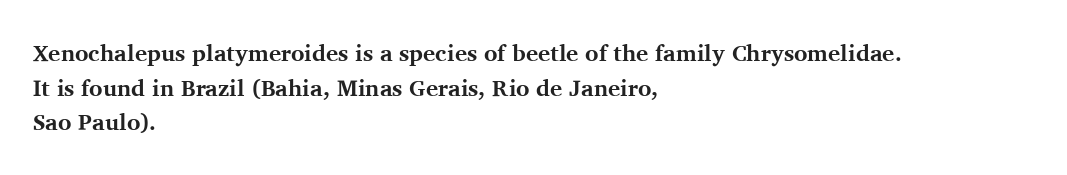
The image shows 23 px bold type, upright; set left-aligned, normal line spacing (1.51x), normal letter spacing, not underlined.
